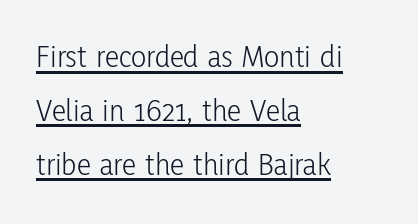
The image shows 32 px light, condensed sans-serif type, upright; set left-aligned, normal line spacing (1.68x), normal letter spacing, underlined; low stroke contrast and a medium x-height.
